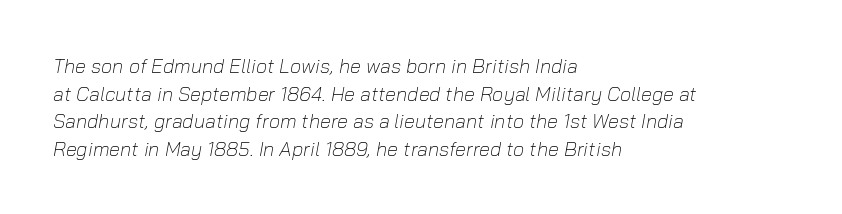
{"italic": "yes", "lean": "right", "slant_degrees": 10, "bold": "no", "underline": "no", "align": "left", "line_spacing": "normal", "line_spacing_ratio": 1.38, "letter_spacing": "normal", "letter_spacing_em": 0.0, "glyph_px": 20}
